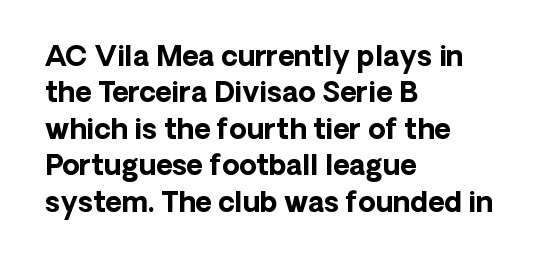
Q: Is the text bold? A: Yes.
Q: Is the text italic (slanted)? A: No, it is upright.
Q: Is the typeface a serif or a sans-serif typeface? A: Sans-serif.
Q: Is the text underlined? A: No.
Q: How is the paragraph aligned? A: Left-aligned.
Q: Is the spacing between letters normal or unusually wide? A: Normal.
Q: Is the spacing between lines tight, normal or loose? A: Normal.
Q: Width (condensed, normal, or wide)? A: Normal.
Q: Stroke contrast? A: Low.
Q: x-height? A: Medium.
Q: Monospaced? A: No.
